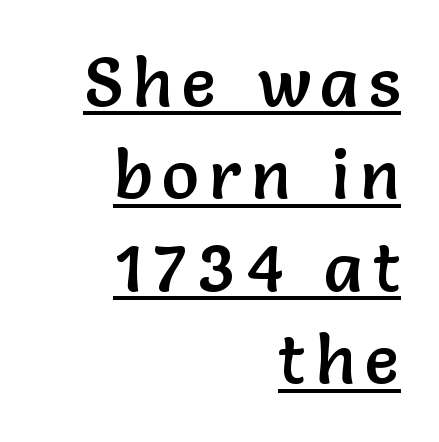
The image shows 69 px sans-serif type, upright; set right-aligned, normal line spacing (1.34x), underlined; low stroke contrast and a medium x-height.
